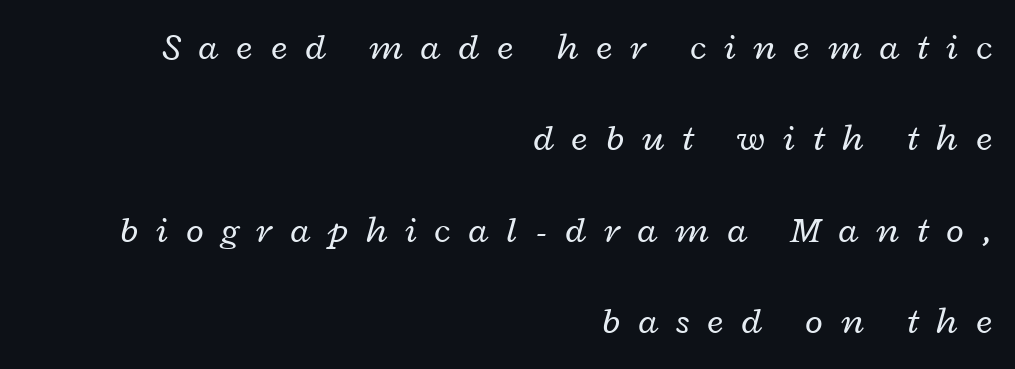
Q: Is the text bold? A: No.
Q: Is the text italic (slanted)? A: Yes, it leans right by about 12 degrees.
Q: Is the text underlined? A: No.
Q: How is the paragraph aligned? A: Right-aligned.
Q: Is the spacing between letters normal or unusually wide? A: Unusually wide.
Q: Is the spacing between lines tight, normal or loose? A: Loose.
Q: Width (condensed, normal, or wide)? A: Wide.
Q: Stroke contrast? A: Low.
Q: x-height? A: Medium.
Q: Monospaced? A: No.
